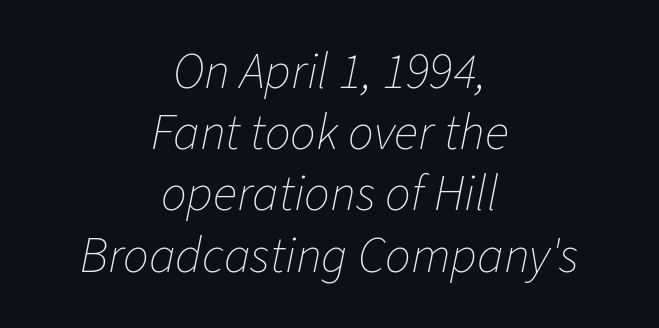
The image shows 51 px thin type, italic (leaning right); set centered, line spacing 1.2x, normal letter spacing, not underlined; low stroke contrast and a medium x-height.
